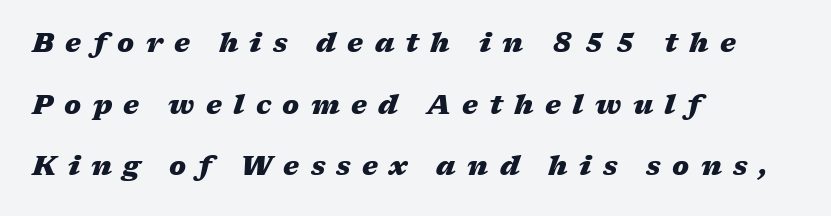
Q: Is the text bold? A: Yes.
Q: Is the text italic (slanted)? A: Yes, it leans right by about 17 degrees.
Q: Is the text underlined? A: No.
Q: How is the paragraph aligned? A: Left-aligned.
Q: Is the spacing between letters normal or unusually wide? A: Unusually wide.
Q: Is the spacing between lines tight, normal or loose? A: Loose.
